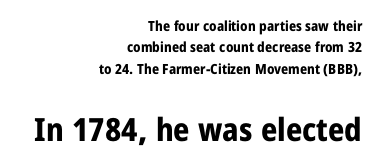
The space directly below the letters is spotless. This rendering leaves character spacing at its baseline value. Think of a printed novel: that variable character pitch is what you see here. Typographic density is high because the face is bold.
